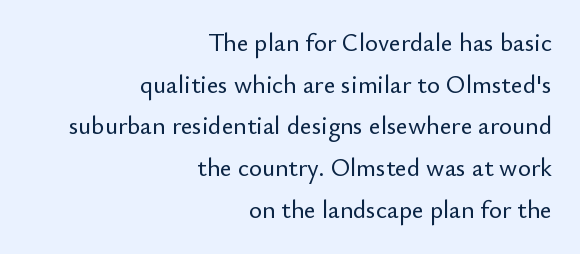
The compositor pushed each line to the right boundary. Only glyphs here, with clear space below each row. There is no visible air inserted between adjacent glyphs. Leading matches the norm, producing a regular column. Italic: no, the glyphs are upright roman.
